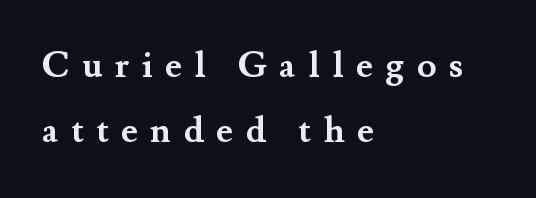
The image shows 36 px semibold serif type, upright; set left-aligned, line spacing 1.81x, unusually wide letter spacing (+0.34 em), not underlined; medium stroke contrast and a small x-height.
